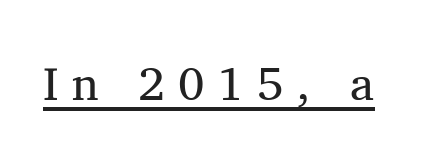
The image shows 47 px regular-weight serif type, upright; set unusually wide letter spacing (+0.28 em), underlined; medium stroke contrast and a medium x-height.
